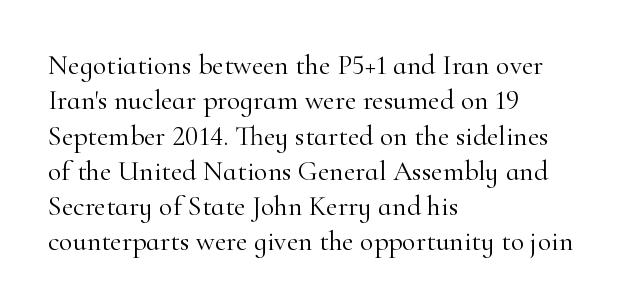
The image shows 28 px light serif type, upright; set left-aligned, normal line spacing (1.26x), normal letter spacing, not underlined; high stroke contrast and a small x-height.
